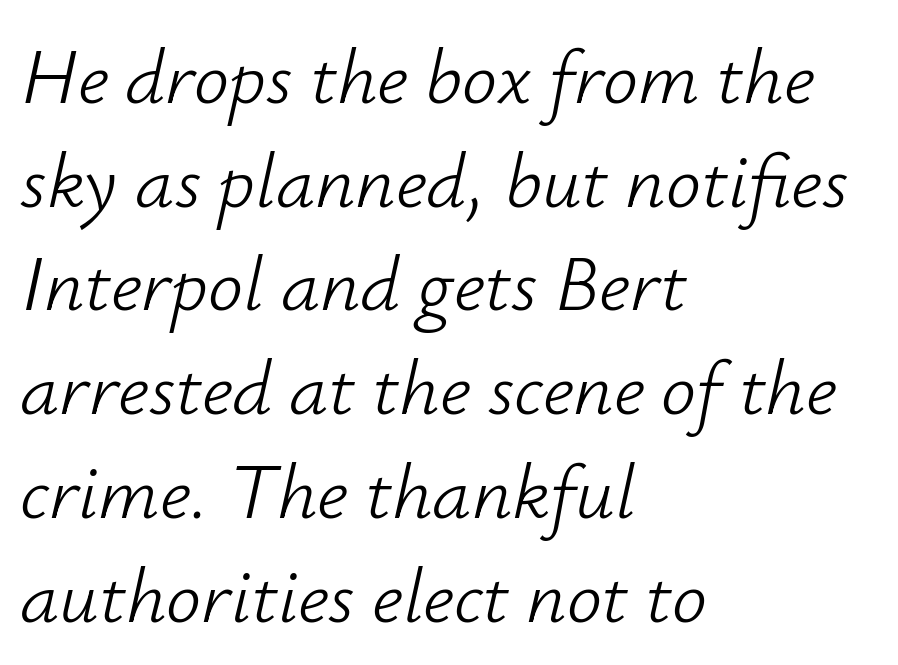
Q: Is the text bold? A: No.
Q: Is the text italic (slanted)? A: Yes, it leans right by about 12 degrees.
Q: Is the text underlined? A: No.
Q: How is the paragraph aligned? A: Left-aligned.
Q: Is the spacing between letters normal or unusually wide? A: Normal.
Q: Is the spacing between lines tight, normal or loose? A: Normal.
Q: Width (condensed, normal, or wide)? A: Normal.
Q: Stroke contrast? A: Low.
Q: x-height? A: Small.
Q: Monospaced? A: No.
